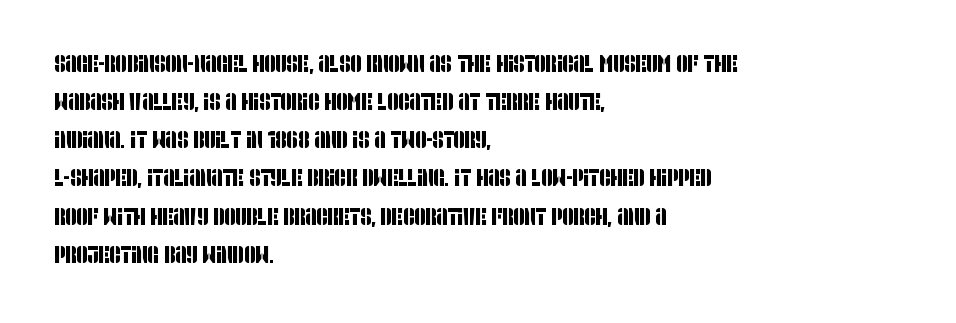
The paragraph has a hard left edge and a soft right edge. Underlining? Definitely not there. The gaps between neighbouring characters are ordinary and unremarkable. Baseline-to-baseline distance is the conventional proportion of letter height.
